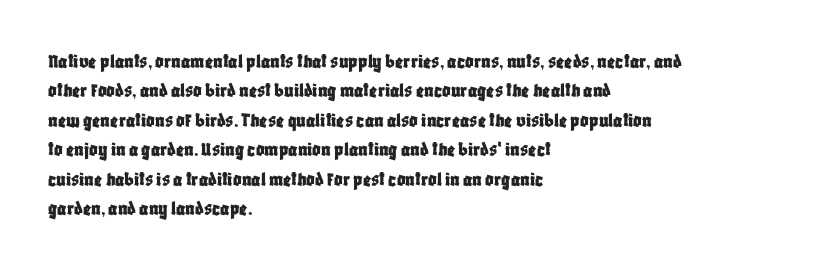
The image shows 21 px text type, upright; set left-aligned, normal line spacing (1.4x), normal letter spacing, not underlined.
